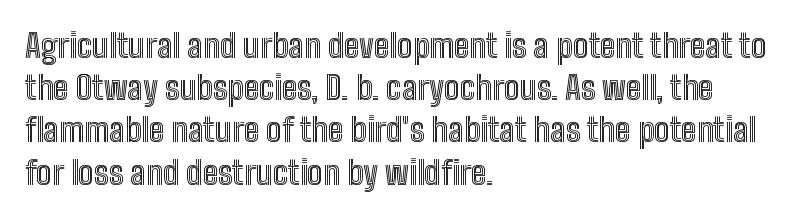
Each letter keeps its own natural width here, so spacing adapts to shape. This is roman type, the default non-slanted kind. The paragraph shown leans on its left margin. Honestly, the row spacing looks completely unremarkable.
